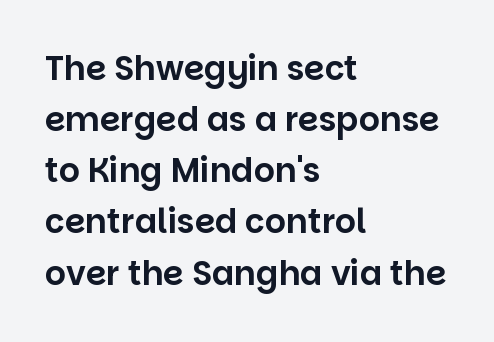
The image shows 33 px sans-serif type, upright; set left-aligned, normal line spacing (1.55x), normal letter spacing, not underlined; low stroke contrast and a large x-height.
